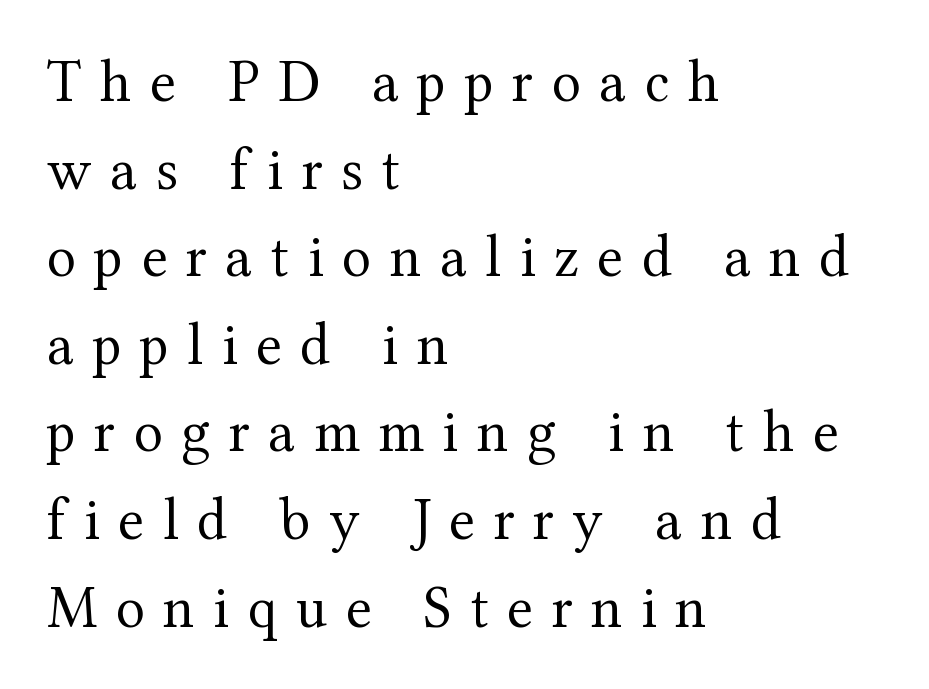
The image shows 60 px regular-weight serif type, upright; set left-aligned, normal line spacing (1.46x), unusually wide letter spacing (+0.31 em), not underlined; medium stroke contrast and a medium x-height.
